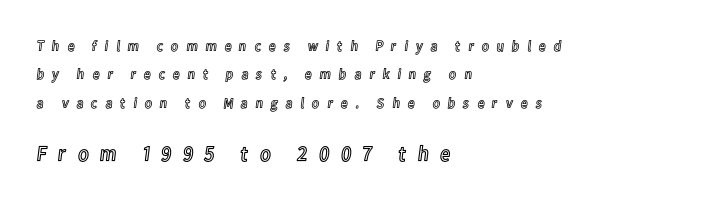
Descenders are the only things crossing below the line. The lines are quadded left. The rendering enlarges the type as you move from the upper chunk to the lower. You could only call the tracking loose — the letters float apart.
